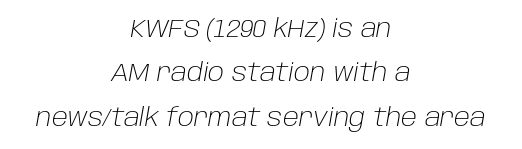
{"italic": "yes", "lean": "right", "slant_degrees": 10, "bold": "no", "underline": "no", "align": "center", "line_spacing_ratio": 1.78, "letter_spacing": "normal", "letter_spacing_em": 0.0, "glyph_px": 25}
